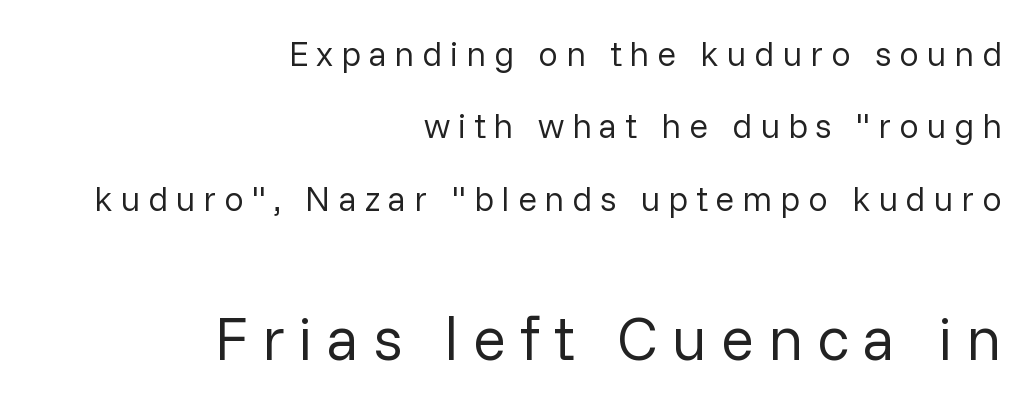
Q: Is the text bold? A: No.
Q: Is the text italic (slanted)? A: No, it is upright.
Q: Is the typeface a serif or a sans-serif typeface? A: Sans-serif.
Q: Is the text underlined? A: No.
Q: How is the paragraph aligned? A: Right-aligned.
Q: Is the spacing between letters normal or unusually wide? A: Unusually wide.
Q: Is the spacing between lines tight, normal or loose? A: Loose.
Q: Which block of text is set in a larger size, the first (top) or the second (bottom)? A: The second (bottom) one.
Q: Width (condensed, normal, or wide)? A: Normal.
Q: Stroke contrast? A: Low.
Q: x-height? A: Medium.
Q: Monospaced? A: No.
